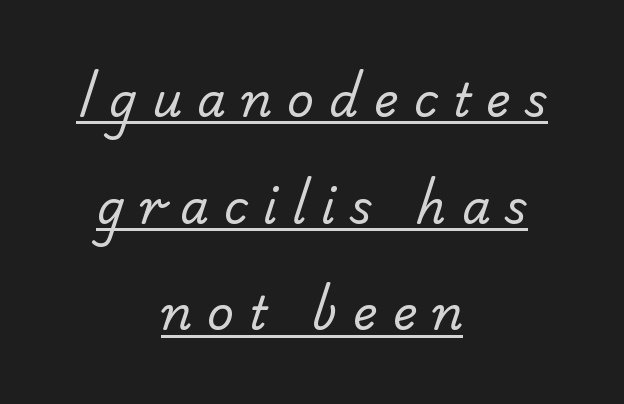
Looks like regular typesetting: each glyph gets only the width it needs. Counters stay open thanks to moderate or lighter strokes. The line texture is sparse and dotted thanks to wide tracking. Compared with a flush-left layout, this one balances lines on the center instead. The space between consecutive lines is lavish. Compared with undecorated copy, this sample adds a rule below the words.
